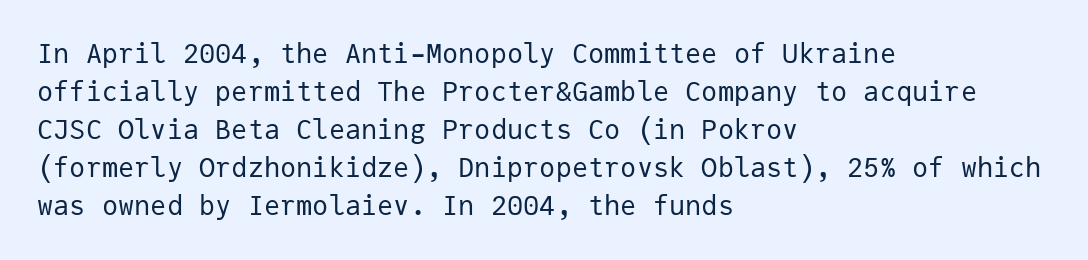
The designer left line spacing at the default. A classic flush-left, rag-right setting is used for this passage. The font sits on the lighter half of the weight spectrum, regular included. The letters stand straight up with perfectly vertical stems. No word sits above an underline.
